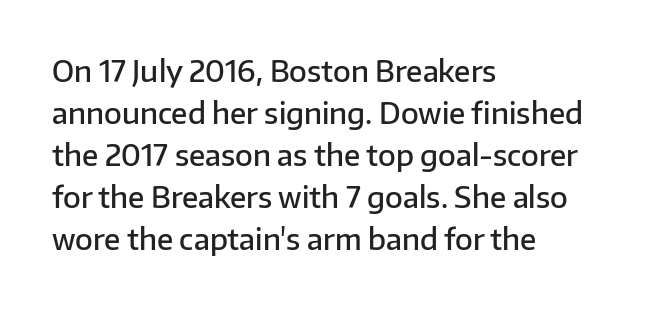
Q: Is the text bold? A: Semi-bold.
Q: Is the text italic (slanted)? A: No, it is upright.
Q: Is the typeface a serif or a sans-serif typeface? A: Sans-serif.
Q: Is the text underlined? A: No.
Q: How is the paragraph aligned? A: Left-aligned.
Q: Is the spacing between letters normal or unusually wide? A: Normal.
Q: Is the spacing between lines tight, normal or loose? A: Normal.
Q: Width (condensed, normal, or wide)? A: Normal.
Q: Stroke contrast? A: Low.
Q: x-height? A: Medium.
Q: Monospaced? A: No.
